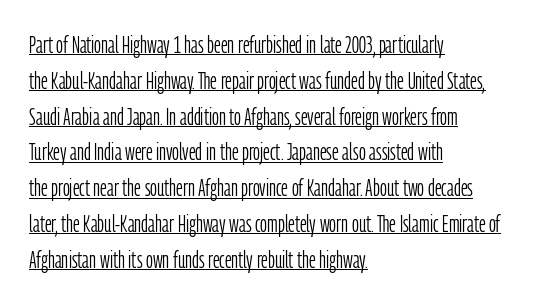
The image shows 24 px text type, upright; set left-aligned, normal line spacing (1.49x), normal letter spacing, underlined.
